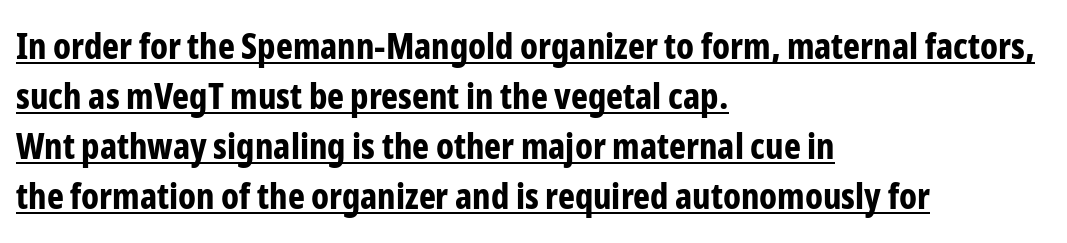
{"serif": "no", "italic": "no", "bold": "yes", "weight": "bold", "width": "condensed", "stroke_contrast": "low", "x_height": "medium", "monospaced": "no", "underline": "yes", "align": "left", "line_spacing": "normal", "line_spacing_ratio": 1.39, "letter_spacing": "normal", "letter_spacing_em": 0.0, "glyph_px": 36}
